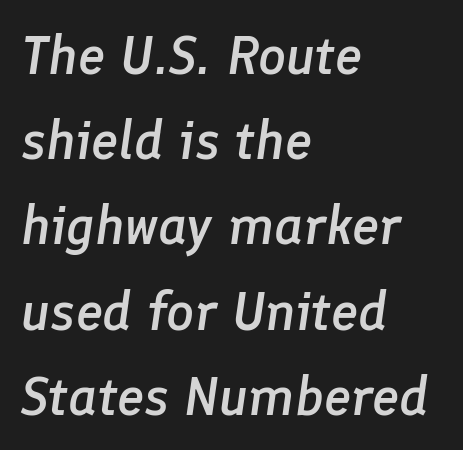
{"italic": "yes", "lean": "right", "slant_degrees": 8, "bold": "semi", "weight": "semibold", "width": "normal", "stroke_contrast": "low", "x_height": "medium", "monospaced": "no", "underline": "no", "align": "left", "line_spacing": "normal", "line_spacing_ratio": 1.55, "letter_spacing": "normal", "letter_spacing_em": 0.0, "glyph_px": 55}
